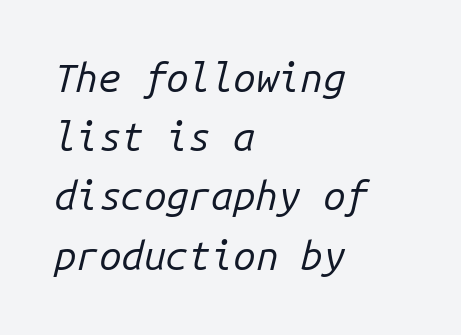
{"italic": "yes", "lean": "right", "slant_degrees": 14, "bold": "no", "weight": "regular", "width": "normal", "stroke_contrast": "low", "x_height": "medium", "monospaced": "yes", "underline": "no", "align": "left", "line_spacing": "normal", "line_spacing_ratio": 1.48, "letter_spacing": "normal", "letter_spacing_em": 0.0, "glyph_px": 40}
